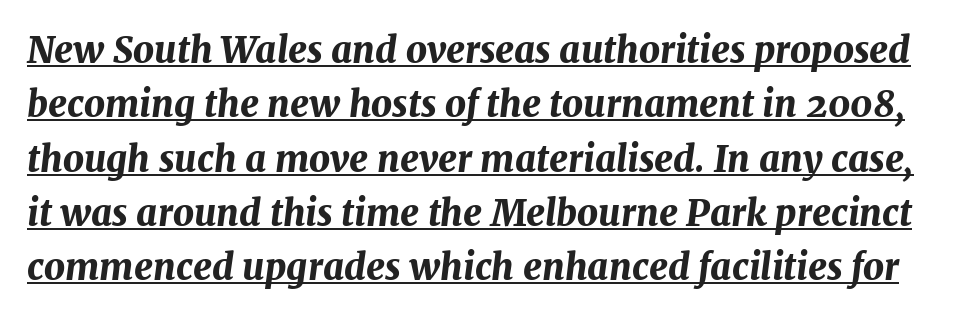
{"italic": "yes", "lean": "right", "slant_degrees": 7, "bold": "yes", "weight": "bold", "width": "normal", "stroke_contrast": "medium", "x_height": "medium", "monospaced": "no", "underline": "yes", "line_spacing": "normal", "line_spacing_ratio": 1.51, "letter_spacing": "normal", "letter_spacing_em": 0.0, "glyph_px": 36}
